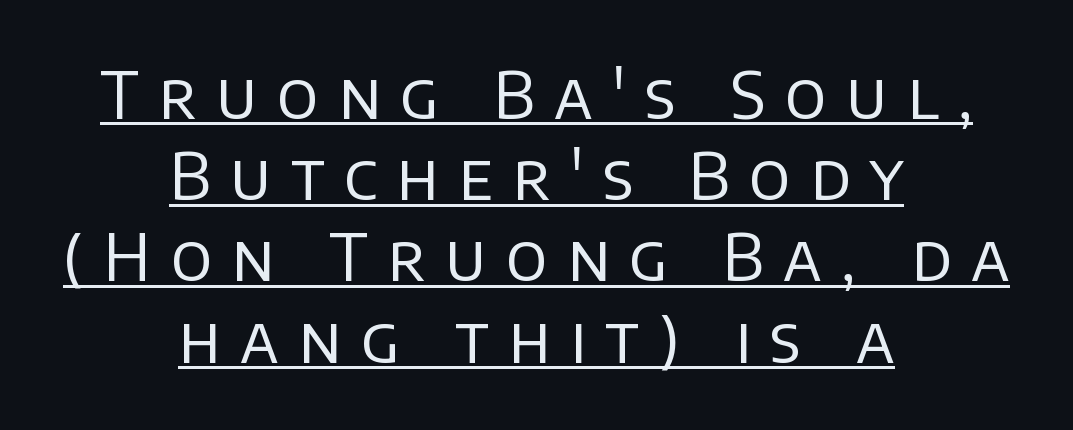
The image shows 65 px regular-weight sans-serif type, upright; set centered, normal line spacing (1.25x), unusually wide letter spacing (+0.3 em), underlined; low stroke contrast and a large x-height.
